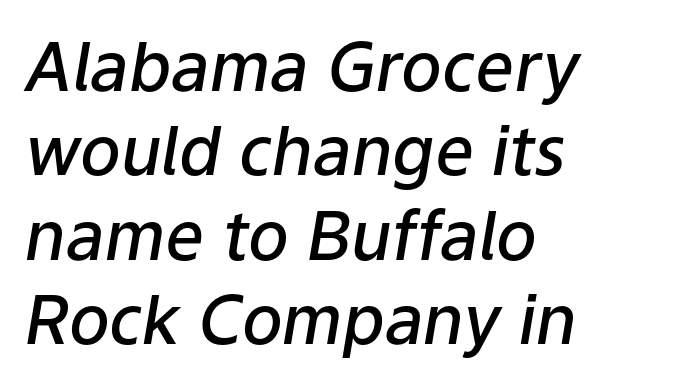
Q: Is the text bold? A: Semi-bold.
Q: Is the text italic (slanted)? A: Yes, it leans right by about 9 degrees.
Q: Is the text underlined? A: No.
Q: How is the paragraph aligned? A: Left-aligned.
Q: Is the spacing between letters normal or unusually wide? A: Normal.
Q: Width (condensed, normal, or wide)? A: Normal.
Q: Stroke contrast? A: Low.
Q: x-height? A: Medium.
Q: Monospaced? A: No.
